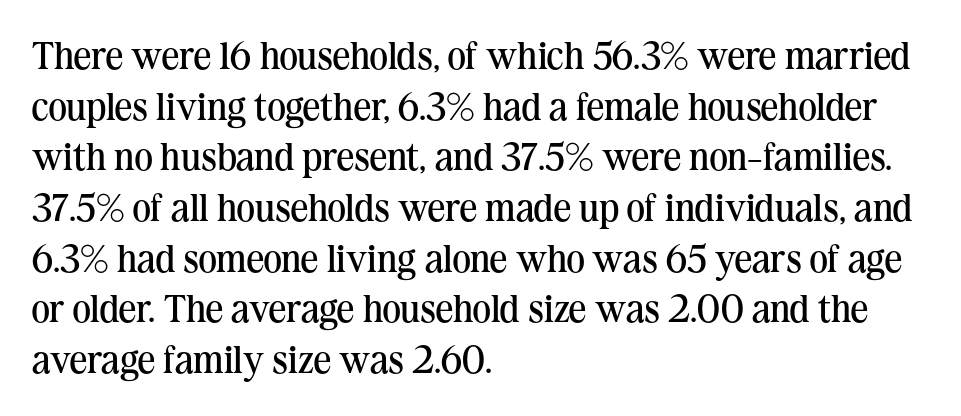
{"serif": "yes", "italic": "no", "bold": "no", "weight": "regular", "width": "normal", "stroke_contrast": "medium", "x_height": "medium", "monospaced": "no", "underline": "no", "align": "left", "line_spacing": "normal", "line_spacing_ratio": 1.3, "letter_spacing": "normal", "letter_spacing_em": 0.0, "glyph_px": 39}
